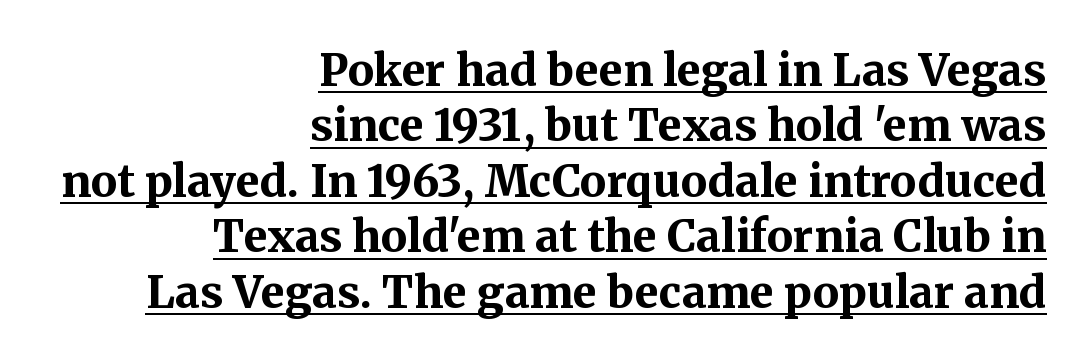
Q: Is the text bold? A: Yes.
Q: Is the text italic (slanted)? A: No, it is upright.
Q: Is the typeface a serif or a sans-serif typeface? A: Serif.
Q: Is the text underlined? A: Yes.
Q: How is the paragraph aligned? A: Right-aligned.
Q: Is the spacing between letters normal or unusually wide? A: Normal.
Q: Is the spacing between lines tight, normal or loose? A: Normal.
Q: Width (condensed, normal, or wide)? A: Normal.
Q: Stroke contrast? A: Medium.
Q: x-height? A: Medium.
Q: Monospaced? A: No.
